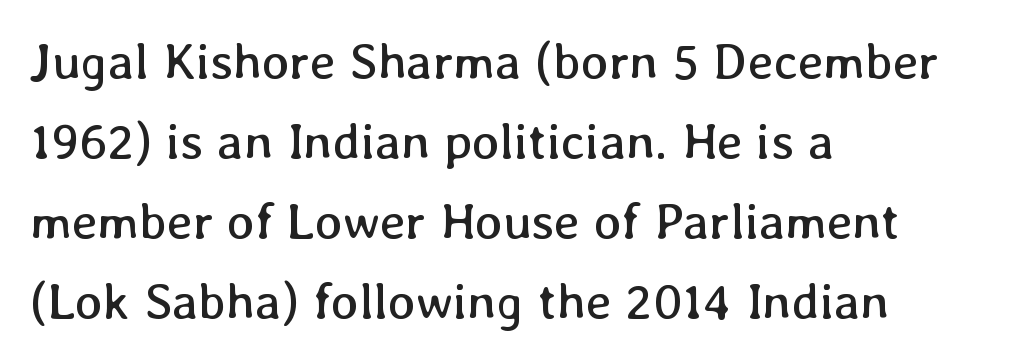
{"italic": "no", "bold": "no", "weight": "regular", "width": "normal", "stroke_contrast": "low", "x_height": "medium", "monospaced": "no", "underline": "no", "align": "left", "line_spacing": "normal", "line_spacing_ratio": 1.57, "letter_spacing": "normal", "letter_spacing_em": 0.0, "glyph_px": 51}
